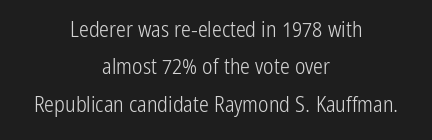
The image shows 22 px text type, upright; set centered, normal line spacing (1.7x), normal letter spacing, not underlined.
